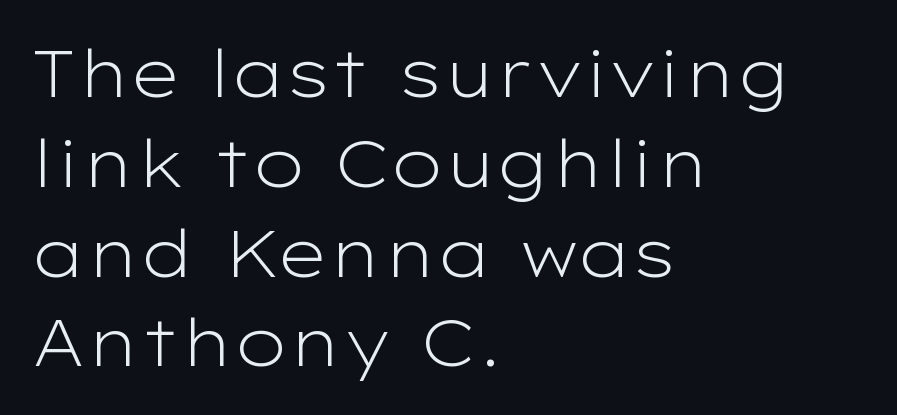
{"serif": "no", "italic": "no", "bold": "no", "weight": "light", "width": "wide", "stroke_contrast": "low", "x_height": "medium", "monospaced": "no", "underline": "no", "align": "left", "line_spacing": "normal", "line_spacing_ratio": 1.36, "letter_spacing": "normal", "letter_spacing_em": 0.0, "glyph_px": 66}
